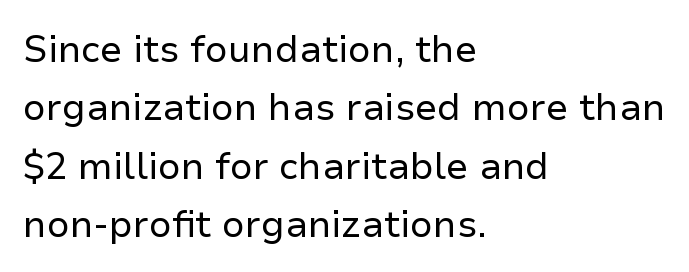
{"serif": "no", "italic": "no", "bold": "no", "weight": "regular", "width": "normal", "stroke_contrast": "low", "x_height": "medium", "monospaced": "no", "underline": "no", "align": "left", "line_spacing": "normal", "line_spacing_ratio": 1.58, "letter_spacing": "normal", "letter_spacing_em": 0.0, "glyph_px": 37}
